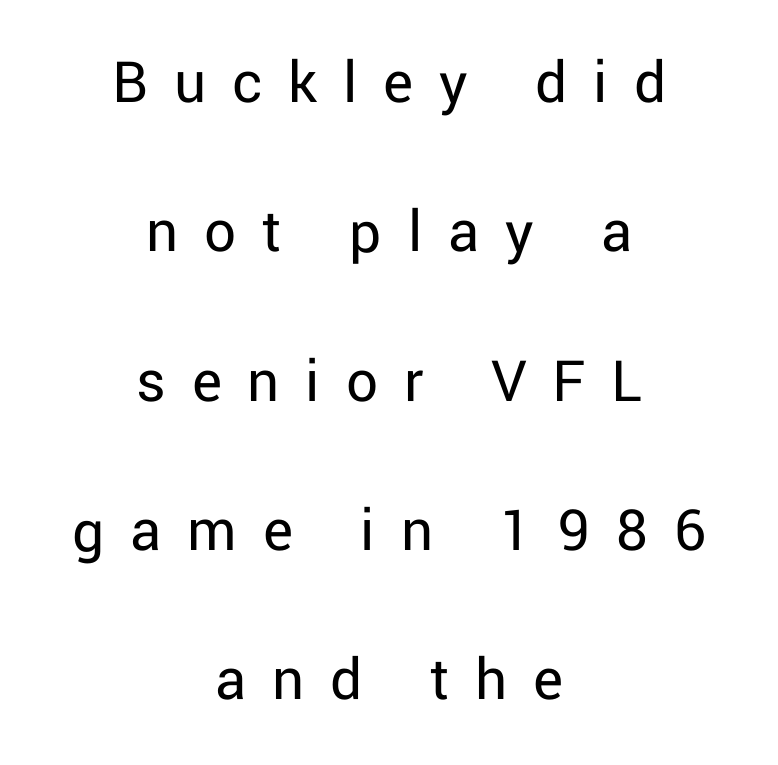
Regarding serifs, this sample does without them. The rendering uses natural spacing where letterforms have individual widths. Style check: upright. These glyphs show unthickened strokes, regular width or finer.
